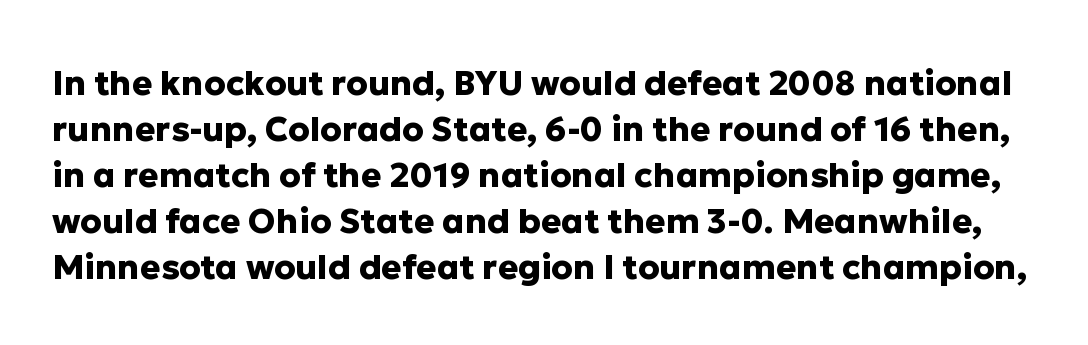
The image shows 34 px heavy sans-serif type, upright; set normal line spacing (1.35x), normal letter spacing, not underlined; low stroke contrast and a medium x-height.
